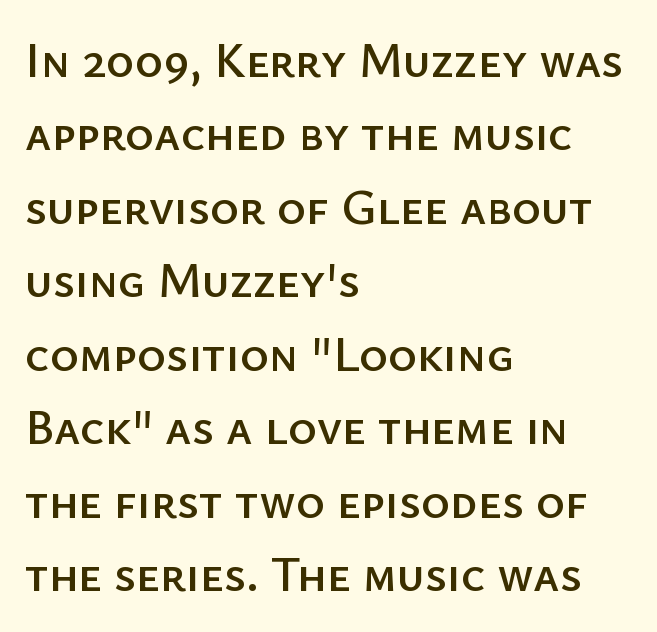
Normally led — the rows are evenly, conventionally spaced. Line beginnings align vertically; line endings do not. I'd call this a sans setting — the letters go barefoot. Underline: absent.
